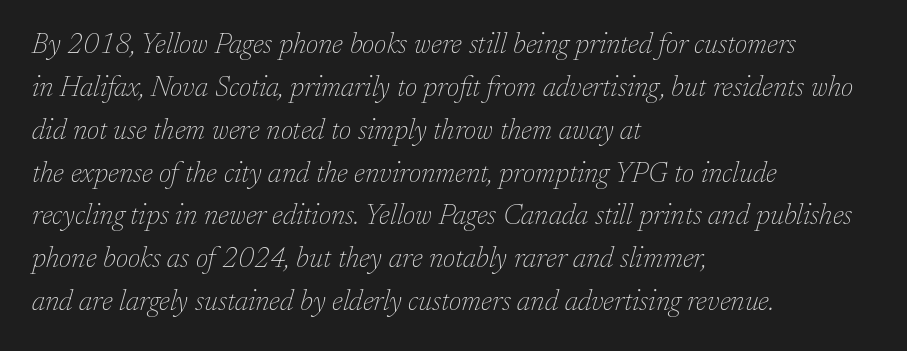
{"serif": "yes", "italic": "yes", "lean": "right", "slant_degrees": 17, "bold": "no", "weight": "thin", "width": "normal", "stroke_contrast": "low", "x_height": "medium", "monospaced": "no", "underline": "no", "align": "left", "line_spacing": "normal", "line_spacing_ratio": 1.53, "letter_spacing": "normal", "letter_spacing_em": 0.0, "glyph_px": 28}
